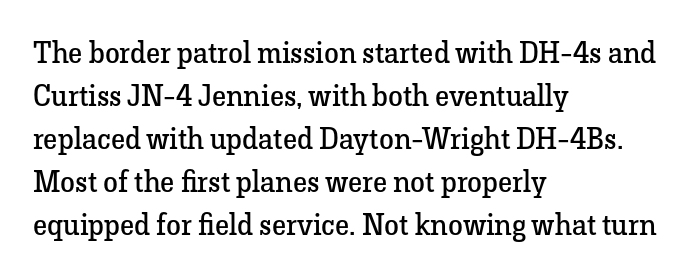
{"serif": "yes", "italic": "no", "bold": "no", "weight": "regular", "width": "normal", "stroke_contrast": "low", "x_height": "medium", "monospaced": "no", "underline": "no", "align": "left", "line_spacing": "normal", "line_spacing_ratio": 1.43, "letter_spacing": "normal", "letter_spacing_em": 0.0, "glyph_px": 30}
